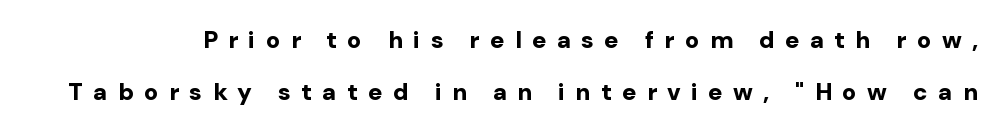
{"italic": "no", "bold": "yes", "underline": "no", "line_spacing": "loose", "line_spacing_ratio": 2.16, "letter_spacing": "wide", "letter_spacing_em": 0.43, "glyph_px": 24}
